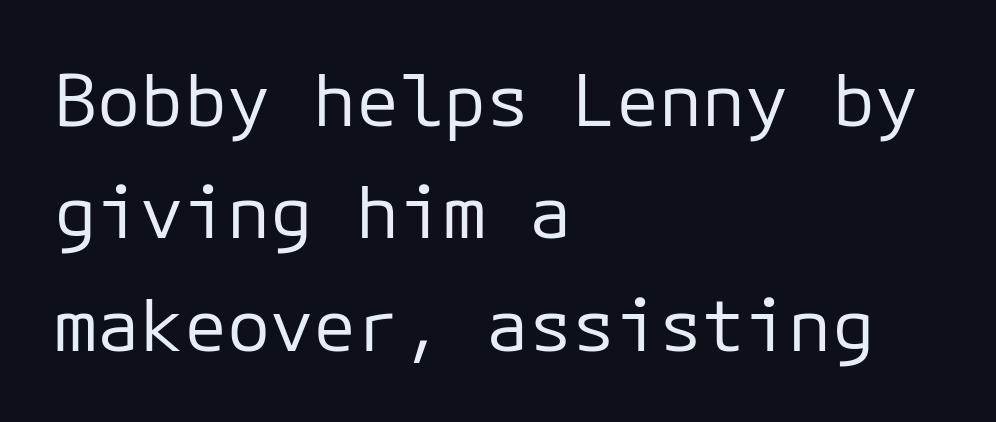
{"serif": "no", "italic": "no", "bold": "no", "weight": "regular", "width": "normal", "stroke_contrast": "low", "x_height": "medium", "monospaced": "yes", "underline": "no", "align": "left", "line_spacing": "normal", "line_spacing_ratio": 1.56, "letter_spacing": "normal", "letter_spacing_em": 0.0, "glyph_px": 72}
